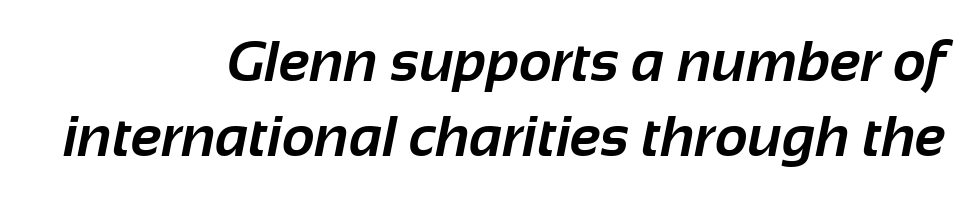
{"serif": "no", "bold": "yes", "weight": "bold", "width": "normal", "stroke_contrast": "low", "x_height": "medium", "monospaced": "no", "underline": "no", "align": "right", "line_spacing": "normal", "line_spacing_ratio": 1.31, "letter_spacing": "normal", "letter_spacing_em": 0.0, "glyph_px": 57}
